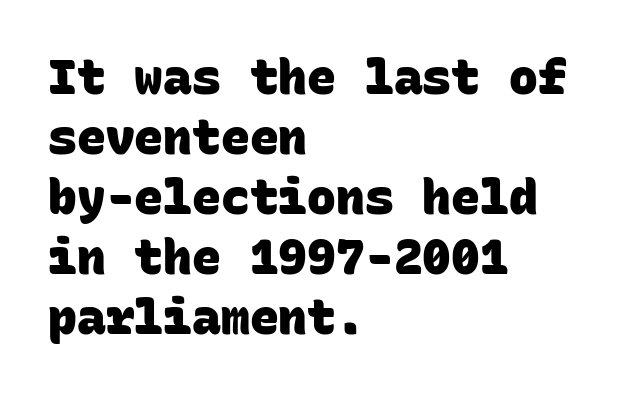
Whoever set this chose a conventional vertical rhythm. Caption: bold face, heavy strokes. Letters rest on an invisible, unmarked baseline. Note the uniform advance width — an 'i' takes as much space as an 'm'. Line beginnings align vertically; line endings do not. Serif or sans? Sans — the stroke terminals are bare.
